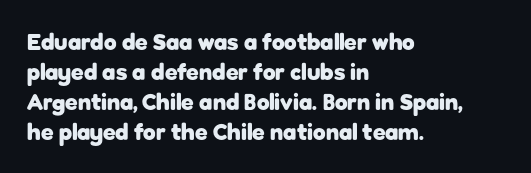
The image shows 23 px bold type, upright; set left-aligned, normal line spacing (1.3x), normal letter spacing, not underlined.
